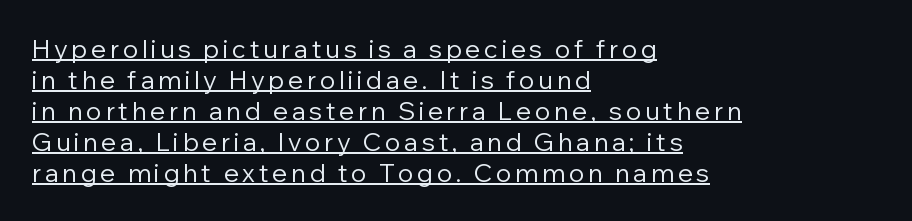
Underlining? Definitely there. Quick note: not italic, upright. This sample is left-justified, so line endings fall wherever the words run out. Counters stay open thanks to moderate or lighter strokes.
